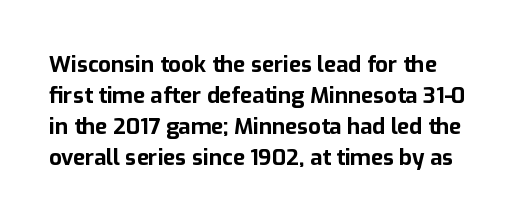
{"italic": "no", "bold": "yes", "underline": "no", "line_spacing": "normal", "line_spacing_ratio": 1.41, "letter_spacing": "normal", "letter_spacing_em": 0.0, "glyph_px": 22}
